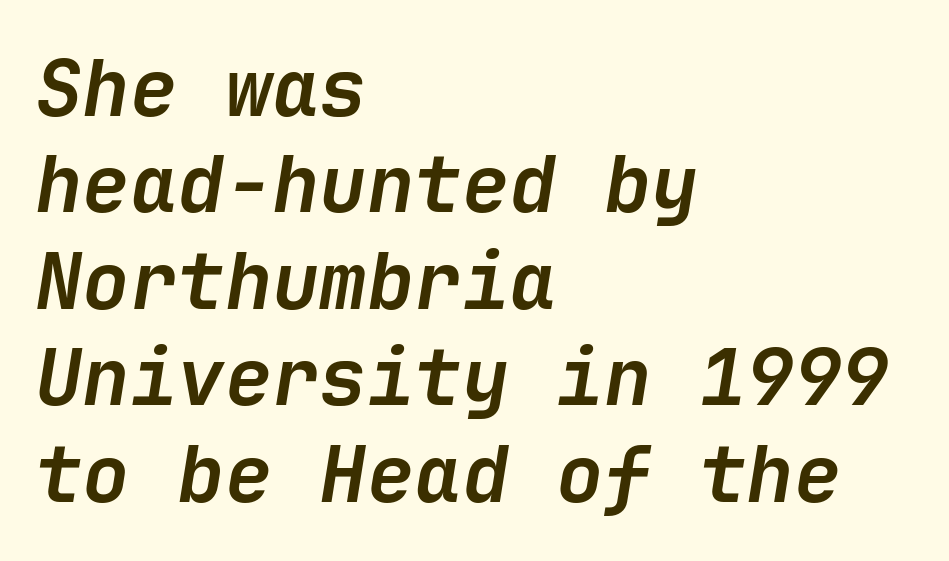
{"italic": "yes", "lean": "right", "slant_degrees": 9, "bold": "yes", "weight": "semibold", "width": "normal", "stroke_contrast": "low", "x_height": "medium", "underline": "no", "align": "left", "line_spacing_ratio": 1.22, "letter_spacing": "normal", "letter_spacing_em": 0.0, "glyph_px": 79}
